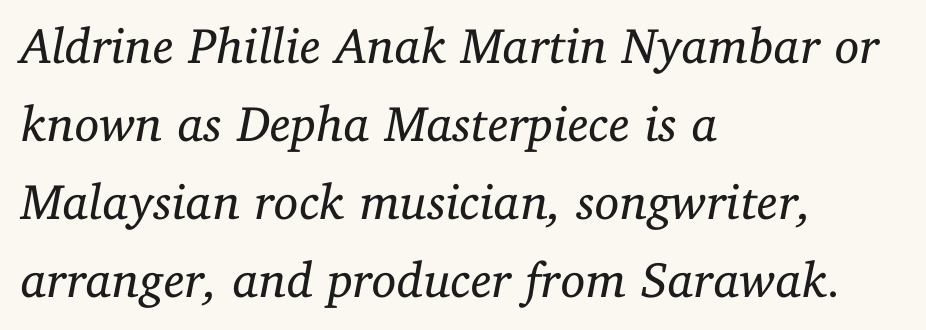
{"serif": "yes", "italic": "yes", "lean": "right", "slant_degrees": 11, "bold": "no", "weight": "regular", "width": "normal", "stroke_contrast": "low", "x_height": "medium", "monospaced": "no", "underline": "no", "align": "left", "line_spacing": "normal", "line_spacing_ratio": 1.56, "letter_spacing": "normal", "letter_spacing_em": 0.0, "glyph_px": 50}
